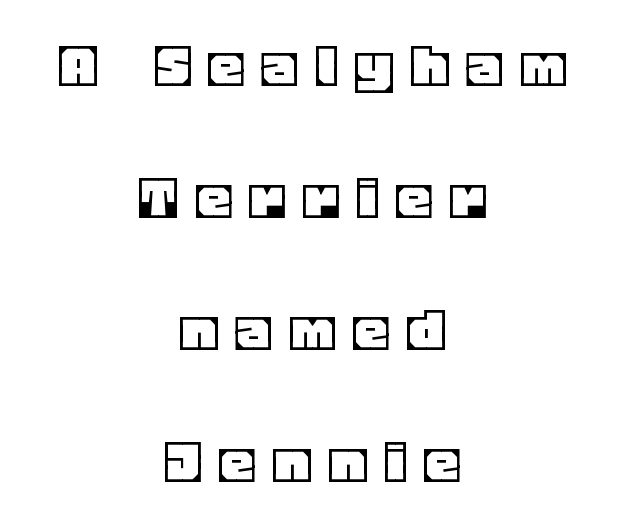
{"italic": "no", "width": "normal", "x_height": "large", "monospaced": "no", "underline": "no", "align": "center", "line_spacing": "loose", "line_spacing_ratio": 1.97, "letter_spacing": "wide", "letter_spacing_em": 0.31, "glyph_px": 67}
